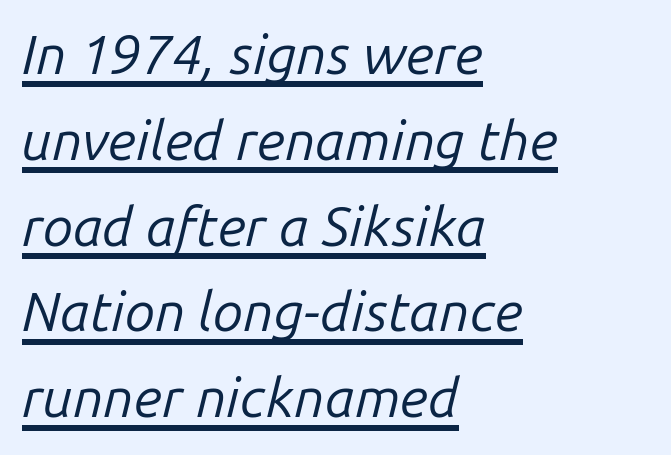
Q: Is the text bold? A: No.
Q: Is the text italic (slanted)? A: Yes, it leans right by about 14 degrees.
Q: Is the text underlined? A: Yes.
Q: How is the paragraph aligned? A: Left-aligned.
Q: Is the spacing between letters normal or unusually wide? A: Normal.
Q: Is the spacing between lines tight, normal or loose? A: Normal.
Q: Width (condensed, normal, or wide)? A: Normal.
Q: Stroke contrast? A: Low.
Q: x-height? A: Medium.
Q: Monospaced? A: No.
